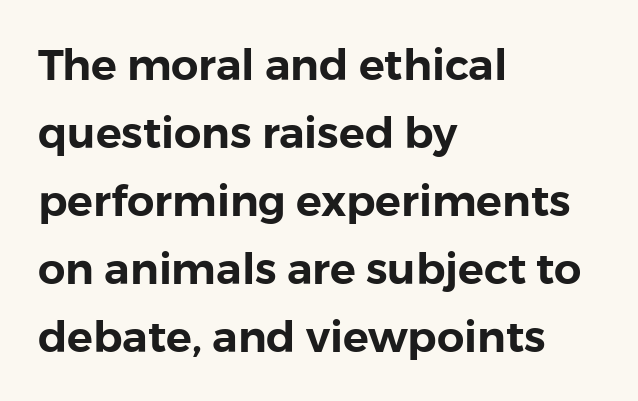
The image shows 43 px sans-serif type, upright; set left-aligned, normal line spacing (1.58x), normal letter spacing, not underlined; a medium x-height.
